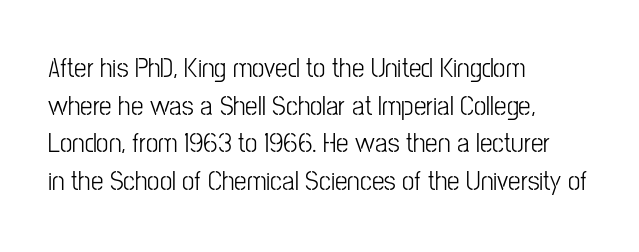
Q: Is the text bold? A: No.
Q: Is the text italic (slanted)? A: No, it is upright.
Q: Is the typeface a serif or a sans-serif typeface? A: Sans-serif.
Q: Is the text underlined? A: No.
Q: How is the paragraph aligned? A: Left-aligned.
Q: Is the spacing between letters normal or unusually wide? A: Normal.
Q: Is the spacing between lines tight, normal or loose? A: Normal.
Q: Width (condensed, normal, or wide)? A: Condensed.
Q: Stroke contrast? A: Low.
Q: x-height? A: Medium.
Q: Monospaced? A: No.
